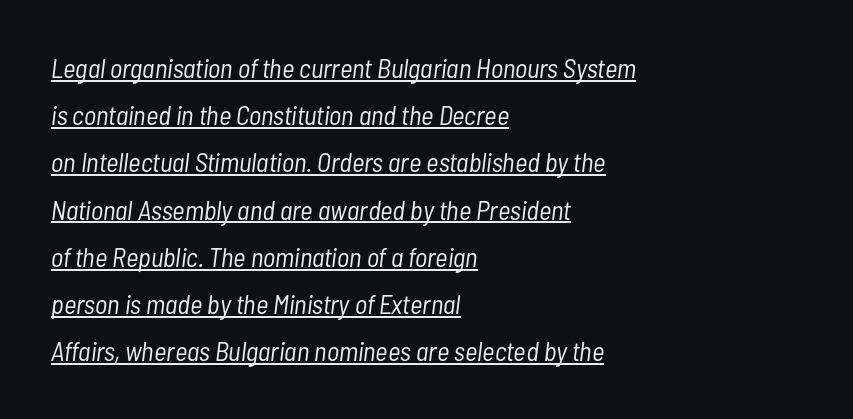
Line beginnings align vertically; line endings do not. Each word holds together tightly as a unit, with standard inter-letter gaps. The face used here has a pronounced slope to its letters. The specimen includes a rule beneath the text block's lines. Unbolded letterforms with no extra heft.
